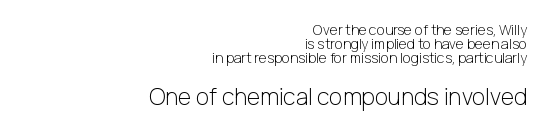
The setting favours the right margin, as signatures and pull-quotes sometimes do. In terms of leading, this rendering errs on the cramped side. Ascenders rise straight up at ninety degrees. The face used here is rendered with its standard letterfit.
